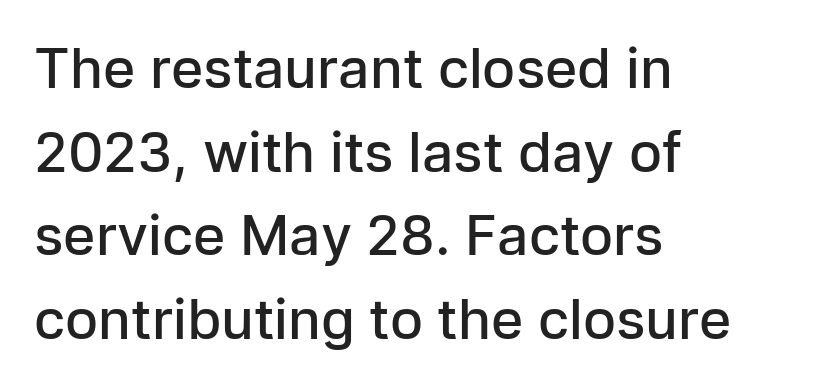
{"serif": "no", "italic": "no", "bold": "semi", "weight": "semibold", "width": "normal", "stroke_contrast": "low", "x_height": "medium", "monospaced": "no", "underline": "no", "align": "left", "line_spacing": "normal", "line_spacing_ratio": 1.52, "letter_spacing": "normal", "letter_spacing_em": 0.0, "glyph_px": 55}
